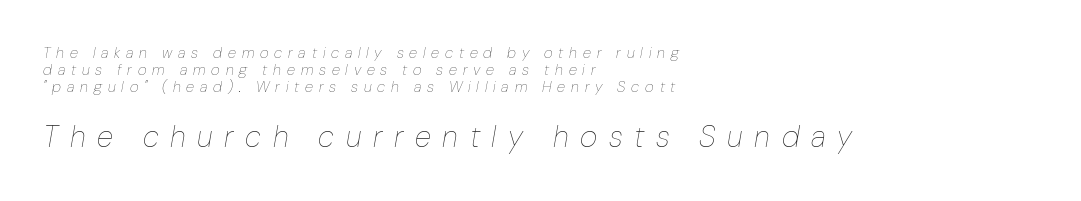
{"italic": "yes", "lean": "right", "slant_degrees": 10, "bold": "no", "weight": "thin", "width": "normal", "stroke_contrast": "low", "x_height": "medium", "monospaced": "no", "underline": "no", "align": "left", "line_spacing": "tight", "line_spacing_ratio": 1.12, "letter_spacing": "wide", "letter_spacing_em": 0.39, "larger_block": "second", "size_ratio": 2.0, "glyph_px": 30}
